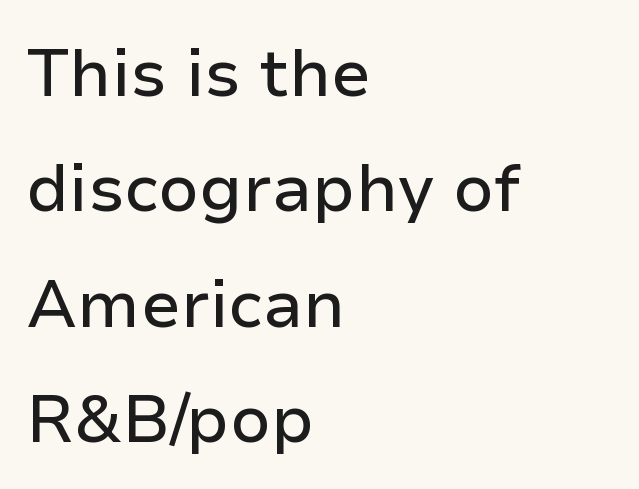
{"serif": "no", "italic": "no", "width": "normal", "stroke_contrast": "low", "x_height": "medium", "monospaced": "no", "underline": "no", "align": "left", "line_spacing_ratio": 1.75, "letter_spacing": "normal", "letter_spacing_em": 0.0, "glyph_px": 66}
